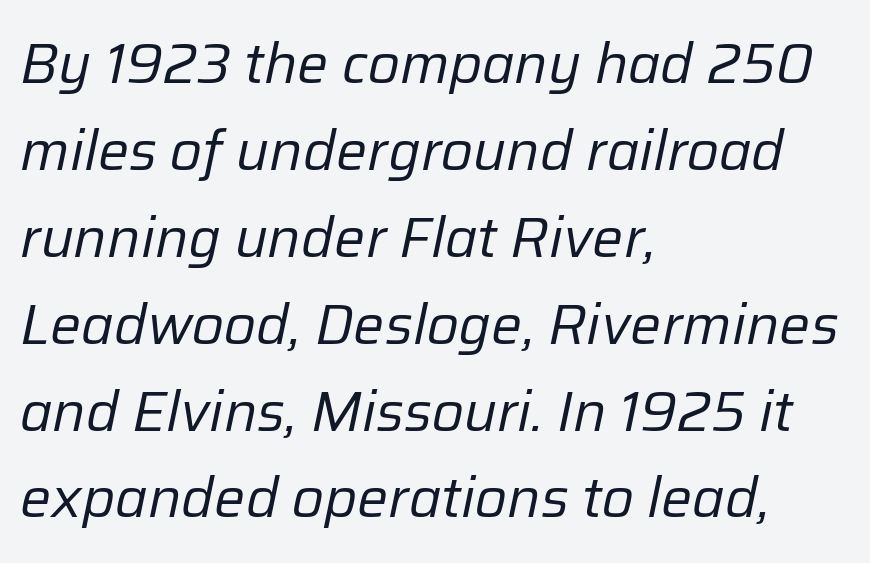
{"italic": "yes", "lean": "right", "slant_degrees": 12, "bold": "no", "weight": "regular", "width": "normal", "stroke_contrast": "low", "x_height": "medium", "monospaced": "no", "underline": "no", "align": "left", "line_spacing": "normal", "line_spacing_ratio": 1.58, "letter_spacing": "normal", "letter_spacing_em": 0.0, "glyph_px": 55}
